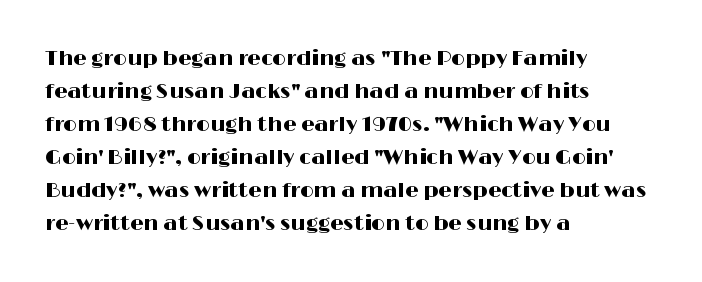
The image shows 21 px text type, upright; set left-aligned, normal line spacing (1.57x), normal letter spacing, not underlined.
